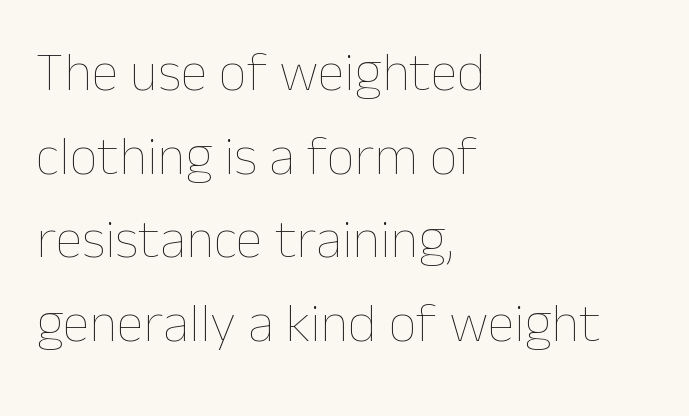
The image shows 55 px thin type, upright; set left-aligned, normal line spacing (1.52x), normal letter spacing, not underlined; low stroke contrast and a medium x-height.
